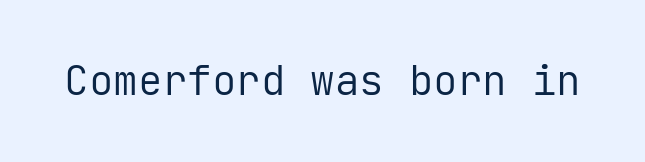
The image shows 41 px regular-weight sans-serif type, upright, monospaced; set normal letter spacing, not underlined; low stroke contrast and a medium x-height.
